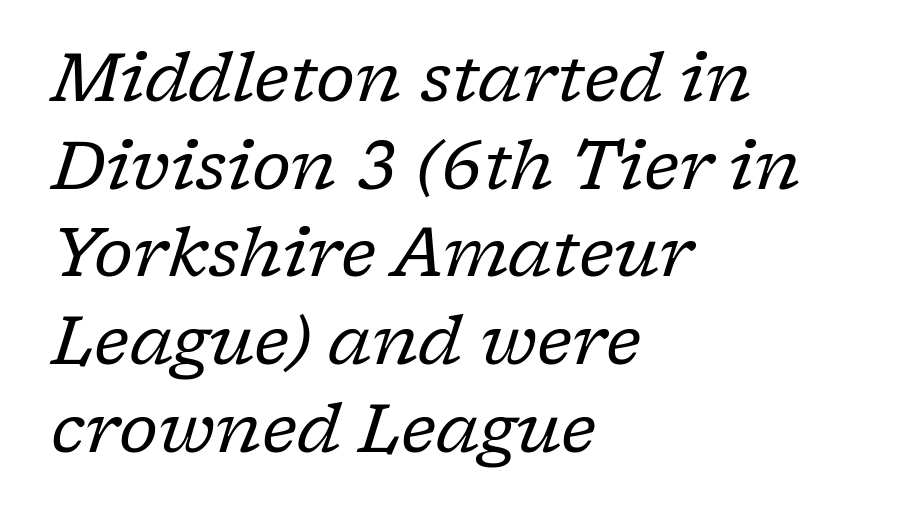
The font's italic variant was chosen for this text. Caption: standard tracking, unaltered. Is the stroke heavy? The answer is a plain regular-or-lighter. The words here are not underlined.
